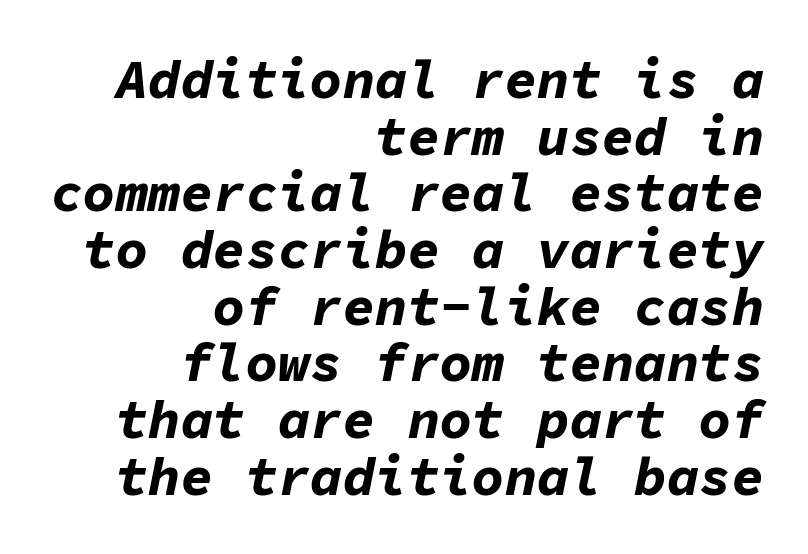
The image shows 54 px bold type, italic (leaning right), monospaced; set right-aligned, tight line spacing (1.05x), normal letter spacing, not underlined; low stroke contrast and a medium x-height.
